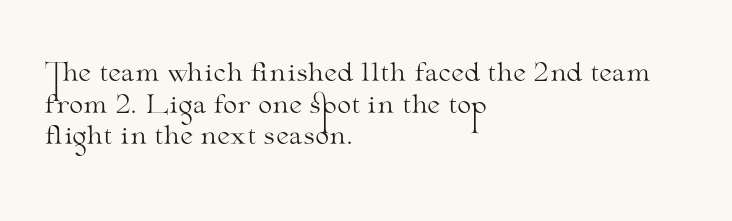
Q: Is the text bold? A: No.
Q: Is the text italic (slanted)? A: No, it is upright.
Q: Is the text underlined? A: No.
Q: How is the paragraph aligned? A: Left-aligned.
Q: Is the spacing between letters normal or unusually wide? A: Normal.
Q: Is the spacing between lines tight, normal or loose? A: Normal.
